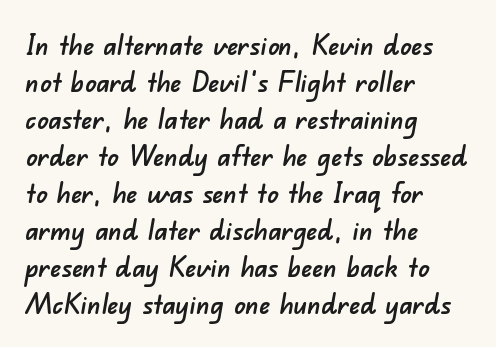
Q: Is the typeface a serif or a sans-serif typeface? A: Sans-serif.
Q: Is the text underlined? A: No.
Q: How is the paragraph aligned? A: Left-aligned.
Q: Is the spacing between letters normal or unusually wide? A: Normal.
Q: Is the spacing between lines tight, normal or loose? A: Normal.
Q: Width (condensed, normal, or wide)? A: Normal.
Q: Stroke contrast? A: Low.
Q: x-height? A: Small.
Q: Monospaced? A: No.
